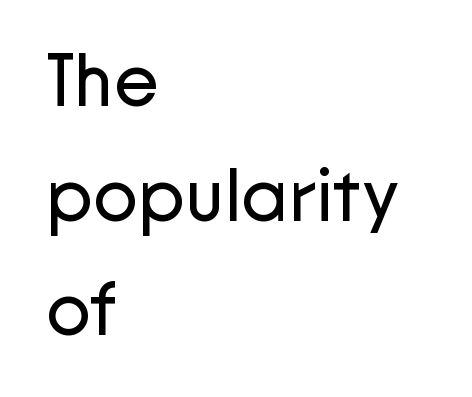
The image shows 74 px regular-weight sans-serif type, upright; set left-aligned, normal line spacing (1.55x), normal letter spacing, not underlined; low stroke contrast and a medium x-height.
